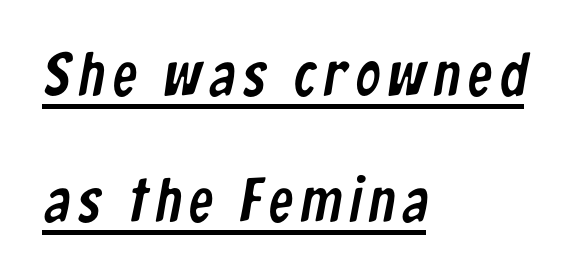
Q: Is the typeface a serif or a sans-serif typeface? A: Sans-serif.
Q: Is the text underlined? A: Yes.
Q: How is the paragraph aligned? A: Left-aligned.
Q: Is the spacing between lines tight, normal or loose? A: Loose.
Q: Width (condensed, normal, or wide)? A: Condensed.
Q: Stroke contrast? A: Low.
Q: x-height? A: Medium.
Q: Monospaced? A: No.
